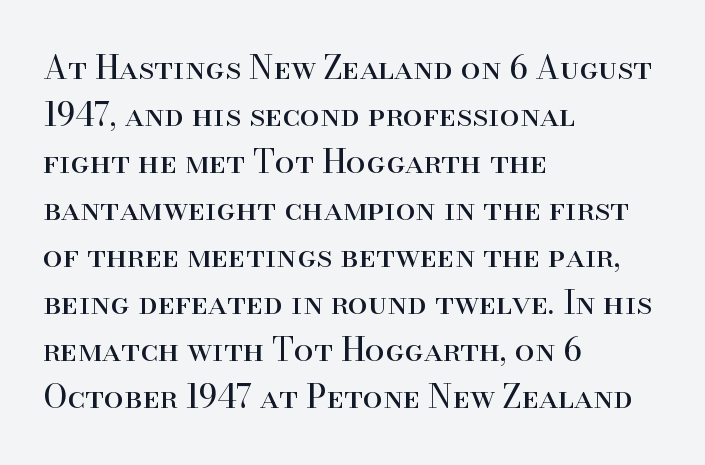
The image shows 32 px regular-weight serif type, upright; set left-aligned, normal line spacing (1.47x), normal letter spacing, not underlined; high stroke contrast and a small x-height.
